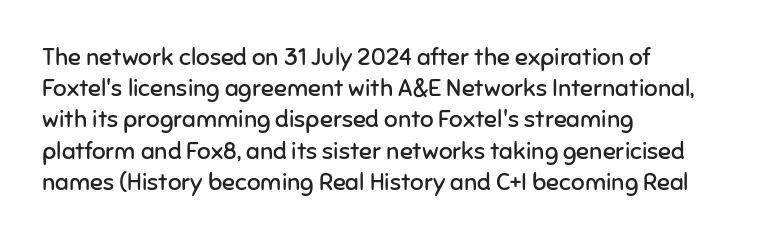
{"italic": "no", "bold": "no", "underline": "no", "align": "left", "line_spacing": "normal", "line_spacing_ratio": 1.3, "letter_spacing": "normal", "letter_spacing_em": 0.0, "glyph_px": 24}
